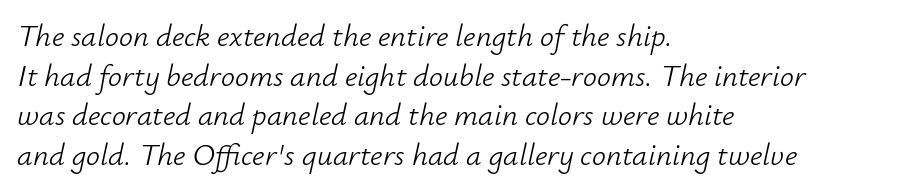
Caption: face not bold, strokes unweighted. Tall strokes in this sample are angled rather than plumb. Nobody drew a line under any word here. Spacing verdict: proportional, widths tailored to each character. A typesetter would call this leading conventional body-copy spacing.
